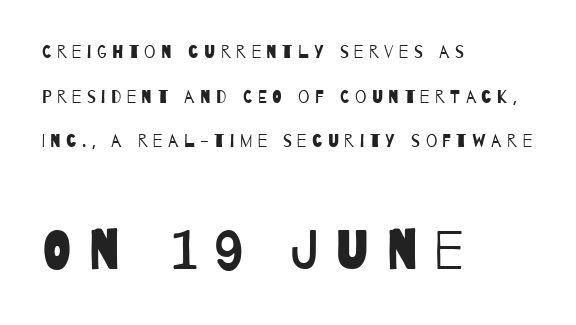
{"serif": "no", "bold": "no", "weight": "regular", "width": "condensed", "stroke_contrast": "low", "x_height": "large", "monospaced": "no", "underline": "no", "align": "left", "line_spacing": "loose", "line_spacing_ratio": 2.48, "letter_spacing": "wide", "letter_spacing_em": 0.3, "larger_block": "second", "size_ratio": 3.06, "glyph_px": 55}
